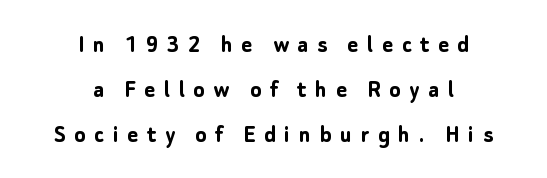
The image shows 26 px bold type, upright; set centered, line spacing 1.73x, unusually wide letter spacing (+0.33 em), not underlined.
